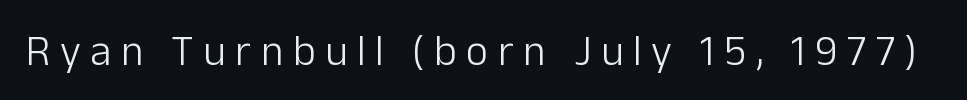
Q: Is the text bold? A: No.
Q: Is the text italic (slanted)? A: No, it is upright.
Q: Is the typeface a serif or a sans-serif typeface? A: Sans-serif.
Q: Is the text underlined? A: No.
Q: Is the spacing between letters normal or unusually wide? A: Unusually wide.
Q: Width (condensed, normal, or wide)? A: Normal.
Q: Stroke contrast? A: Low.
Q: x-height? A: Medium.
Q: Monospaced? A: No.
